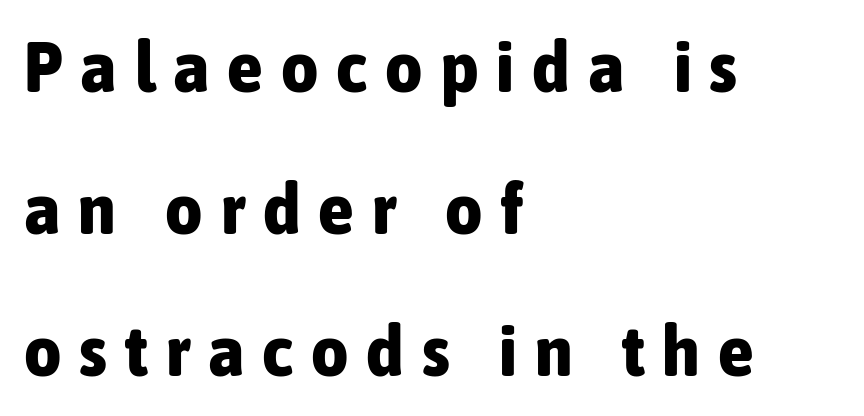
Q: Is the text bold? A: Yes.
Q: Is the text italic (slanted)? A: No, it is upright.
Q: Is the typeface a serif or a sans-serif typeface? A: Sans-serif.
Q: Is the text underlined? A: No.
Q: How is the paragraph aligned? A: Left-aligned.
Q: Is the spacing between letters normal or unusually wide? A: Unusually wide.
Q: Is the spacing between lines tight, normal or loose? A: Loose.
Q: Width (condensed, normal, or wide)? A: Condensed.
Q: Stroke contrast? A: Low.
Q: x-height? A: Medium.
Q: Monospaced? A: No.
